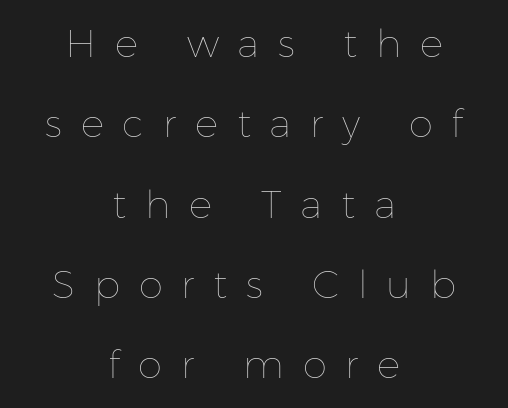
Q: Is the text bold? A: No.
Q: Is the text italic (slanted)? A: No, it is upright.
Q: Is the text underlined? A: No.
Q: How is the paragraph aligned? A: Centered.
Q: Is the spacing between letters normal or unusually wide? A: Unusually wide.
Q: Is the spacing between lines tight, normal or loose? A: Loose.
Q: Width (condensed, normal, or wide)? A: Normal.
Q: Stroke contrast? A: Low.
Q: x-height? A: Medium.
Q: Monospaced? A: No.
